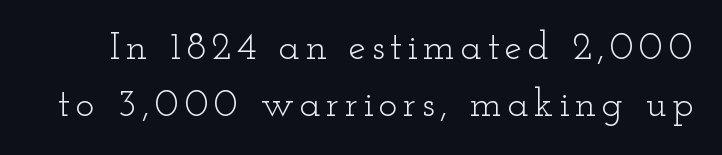
The image shows 39 px light, wide serif type, upright; set normal line spacing (1.46x), not underlined; low stroke contrast and a small x-height.
